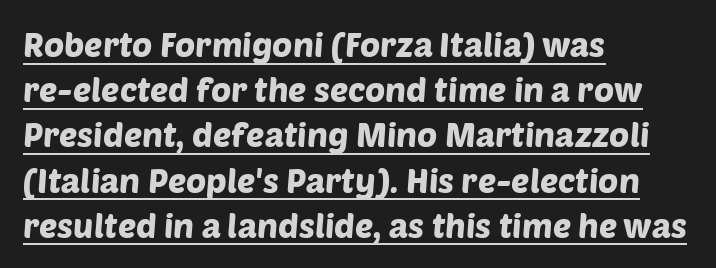
{"serif": "no", "width": "normal", "stroke_contrast": "low", "x_height": "large", "monospaced": "no", "underline": "yes", "align": "left", "line_spacing": "normal", "line_spacing_ratio": 1.33, "letter_spacing": "normal", "letter_spacing_em": 0.0, "glyph_px": 34}
